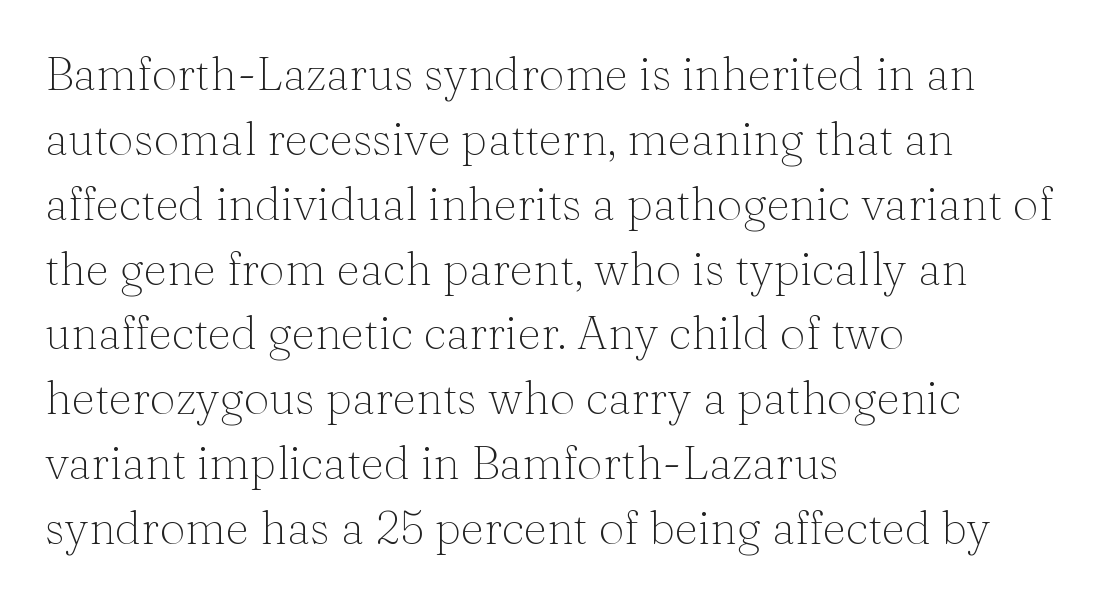
Character widths vary here, with narrow letters taking less room than wide ones. The strokes are not fattened; the text isn't bold. Any mark beneath the type? The region is blank. The typeface chosen for these lines features serifs. The space between consecutive lines is moderate. In terms of posture, this sample is upright.
